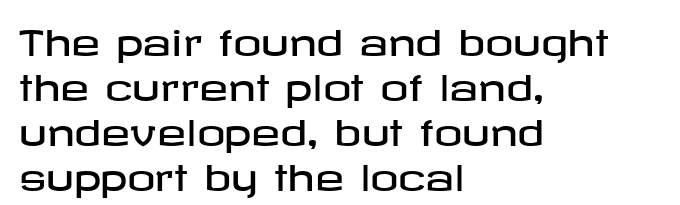
{"serif": "no", "italic": "no", "width": "wide", "stroke_contrast": "low", "x_height": "medium", "underline": "no", "align": "left", "line_spacing": "normal", "line_spacing_ratio": 1.29, "letter_spacing": "normal", "letter_spacing_em": 0.0, "glyph_px": 35}
